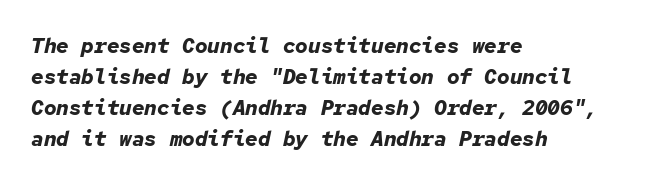
The image shows 21 px bold type, italic (leaning right); set left-aligned, normal line spacing (1.47x), normal letter spacing, not underlined.
